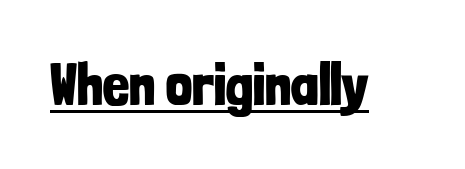
The image shows 58 px bold, condensed sans-serif type, upright; set normal letter spacing, underlined; low stroke contrast and a medium x-height.
